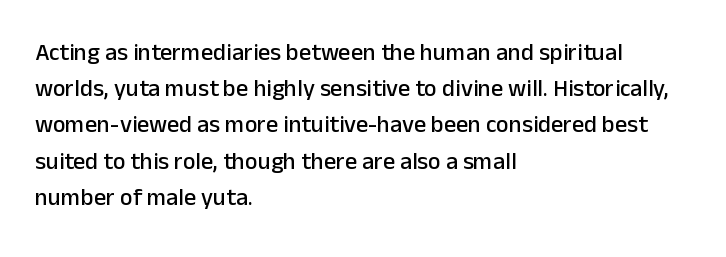
Q: Is the text italic (slanted)? A: No, it is upright.
Q: Is the text underlined? A: No.
Q: How is the paragraph aligned? A: Left-aligned.
Q: Is the spacing between letters normal or unusually wide? A: Normal.
Q: Is the spacing between lines tight, normal or loose? A: Normal.
